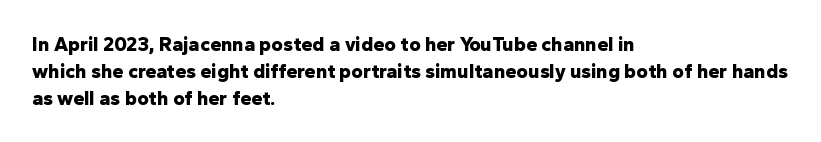
Q: Is the text bold? A: Yes.
Q: Is the text italic (slanted)? A: No, it is upright.
Q: Is the text underlined? A: No.
Q: How is the paragraph aligned? A: Left-aligned.
Q: Is the spacing between letters normal or unusually wide? A: Normal.
Q: Is the spacing between lines tight, normal or loose? A: Normal.
